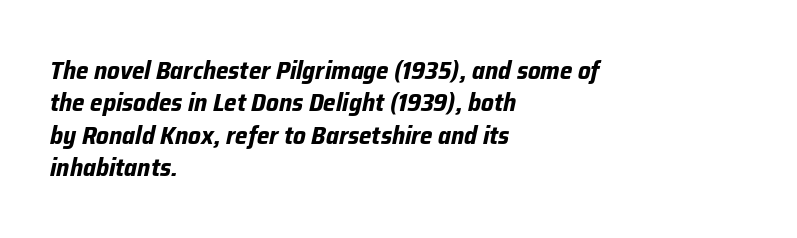
The image shows 25 px bold type, italic (leaning right); set left-aligned, normal line spacing (1.3x), normal letter spacing, not underlined.
